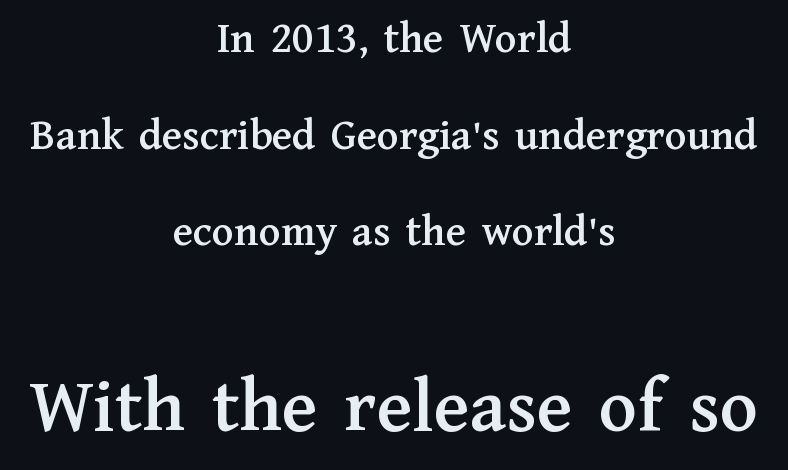
{"serif": "yes", "italic": "no", "width": "normal", "stroke_contrast": "medium", "x_height": "medium", "monospaced": "no", "underline": "no", "align": "center", "line_spacing": "loose", "line_spacing_ratio": 2.15, "letter_spacing": "normal", "letter_spacing_em": 0.0, "larger_block": "second", "size_ratio": 1.76, "glyph_px": 79}
